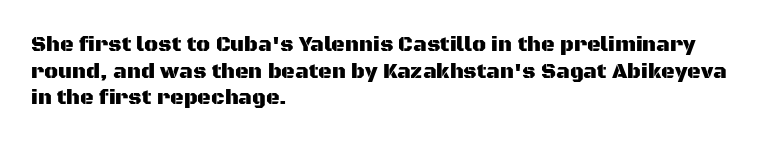
The image shows 21 px text type, upright; set left-aligned, normal line spacing (1.27x), normal letter spacing, not underlined.
